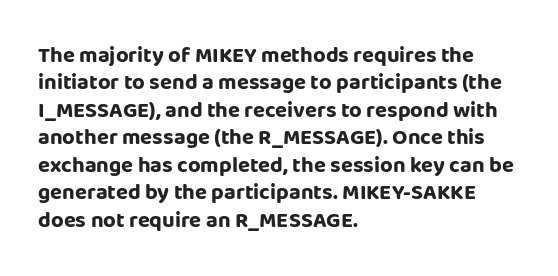
Only glyphs here, with clear space below each row. The type sits square on the baseline with zero lean. Short note: letters normally spaced. Summary of vertical rhythm: regular, with standard interline spacing. Thick stems and heavy bowls — unmistakably bold. Short and long lines alike share a common starting point at left.
